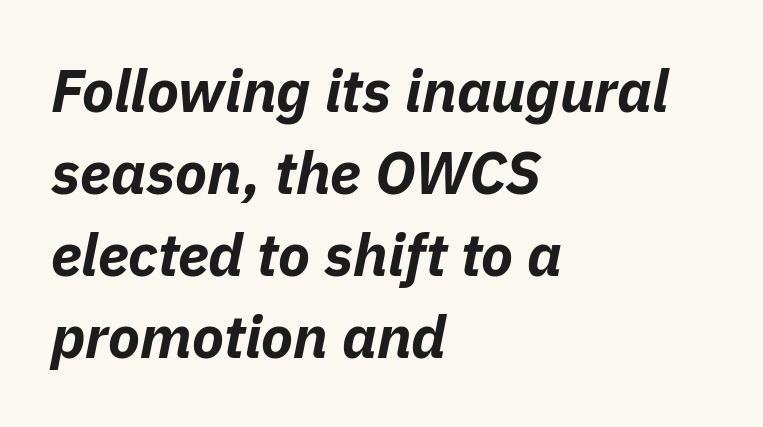
The image shows 59 px bold type, italic (leaning right); set left-aligned, normal line spacing (1.39x), normal letter spacing, not underlined; low stroke contrast and a medium x-height.
